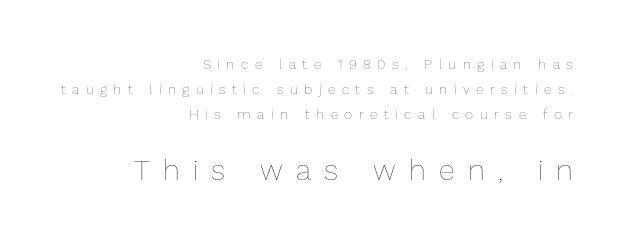
The image shows 29 px thin type, upright; set right-aligned, line spacing 1.78x, unusually wide letter spacing (+0.46 em), not underlined; the second (bottom) block is 2.07x larger; low stroke contrast and a medium x-height.
